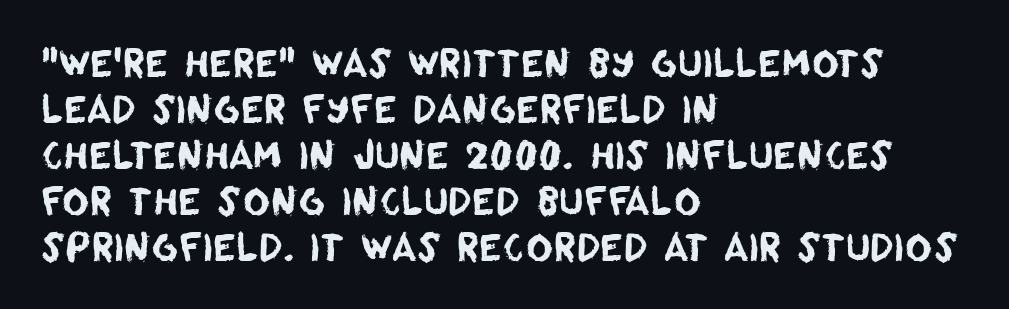
Bare-footed words on every line. Font category for this specimen: sans-serif. Varying glyph widths throughout — classic text-font behaviour. The rendering anchors every line to the left-hand side.
